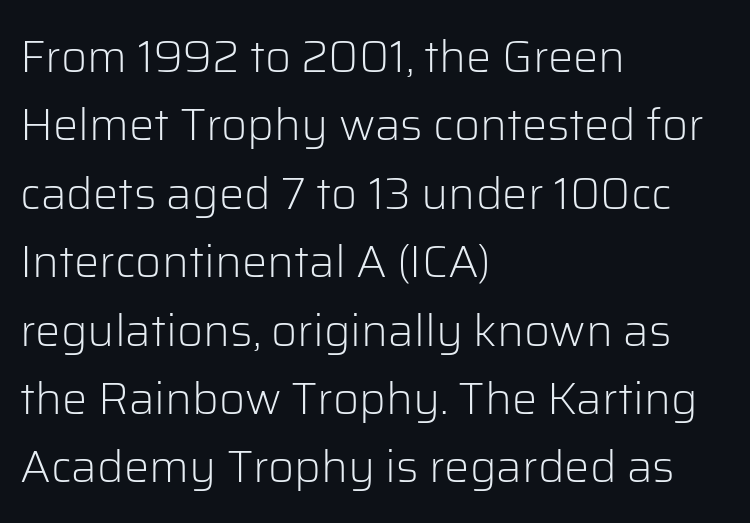
Q: Is the text bold? A: No.
Q: Is the text italic (slanted)? A: No, it is upright.
Q: Is the typeface a serif or a sans-serif typeface? A: Sans-serif.
Q: Is the text underlined? A: No.
Q: How is the paragraph aligned? A: Left-aligned.
Q: Is the spacing between letters normal or unusually wide? A: Normal.
Q: Is the spacing between lines tight, normal or loose? A: Normal.
Q: Width (condensed, normal, or wide)? A: Normal.
Q: Stroke contrast? A: Low.
Q: x-height? A: Medium.
Q: Monospaced? A: No.
